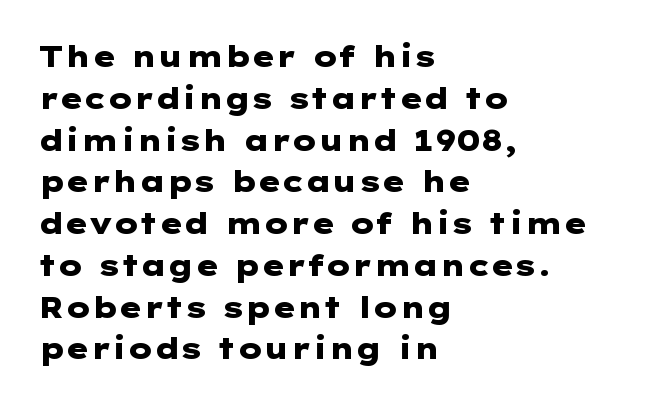
The image shows 29 px heavy, wide sans-serif type, upright; set left-aligned, normal line spacing (1.44x), normal letter spacing, not underlined; low stroke contrast and a medium x-height.
